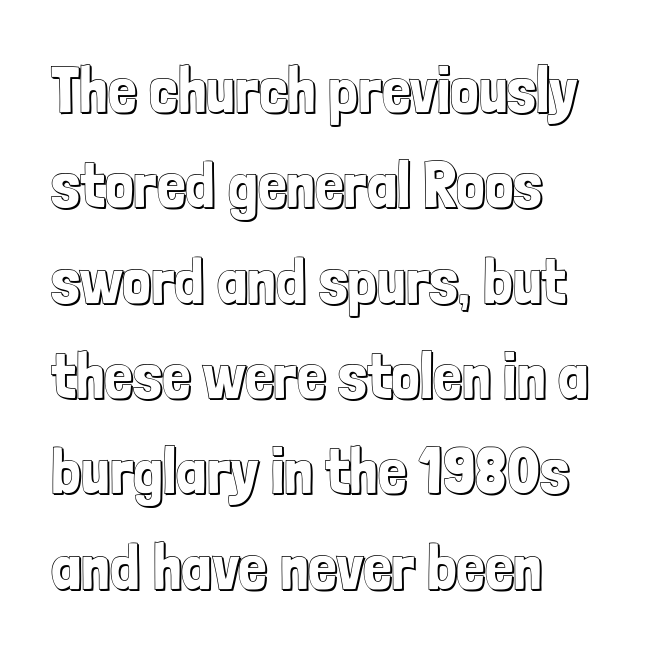
Q: Is the text italic (slanted)? A: No, it is upright.
Q: Is the text underlined? A: No.
Q: How is the paragraph aligned? A: Left-aligned.
Q: Is the spacing between letters normal or unusually wide? A: Normal.
Q: Is the spacing between lines tight, normal or loose? A: Normal.
Q: Width (condensed, normal, or wide)? A: Condensed.
Q: x-height? A: Medium.
Q: Monospaced? A: No.
